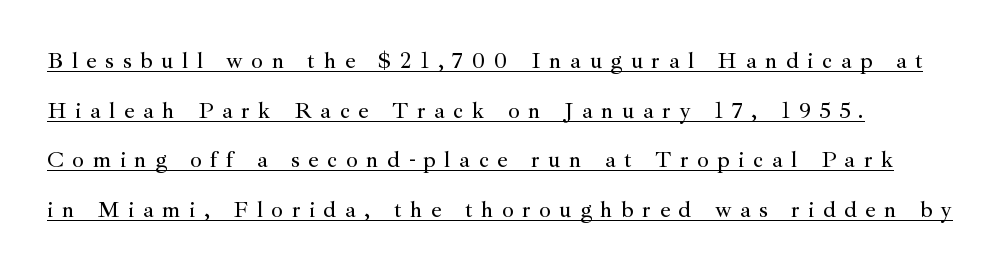
{"italic": "no", "underline": "yes", "align": "left", "line_spacing": "loose", "line_spacing_ratio": 2.16, "letter_spacing": "wide", "letter_spacing_em": 0.37, "glyph_px": 23}
